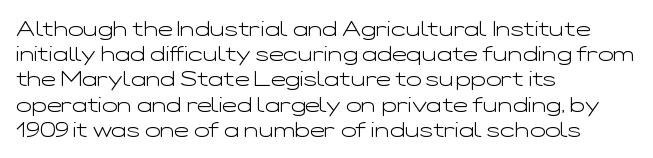
How would I describe the line gaps? Plain and ordinary. Stem width sits at or under what a default text font uses. Posture: straight, roman, zero tilt. Underlining? Definitely not there. How are the letters spaced? Ordinarily, with no added tracking. Alignment: flush left.
